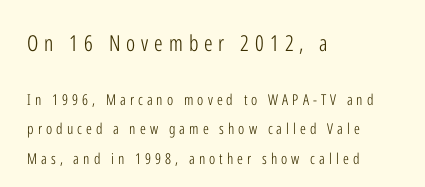
Line starts are locked; line ends wander. If you drew a line through each stem, it would be perfectly vertical. Whoever set this made the first block the dominant, larger element. How are the letters spaced? Widely, with obvious added tracking. The strokes carry an ordinary text weight at most.
